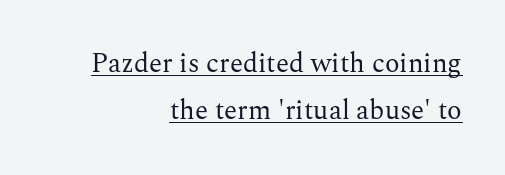
The image shows 27 px text type, upright; set right-aligned, line spacing 1.73x, normal letter spacing, underlined.
